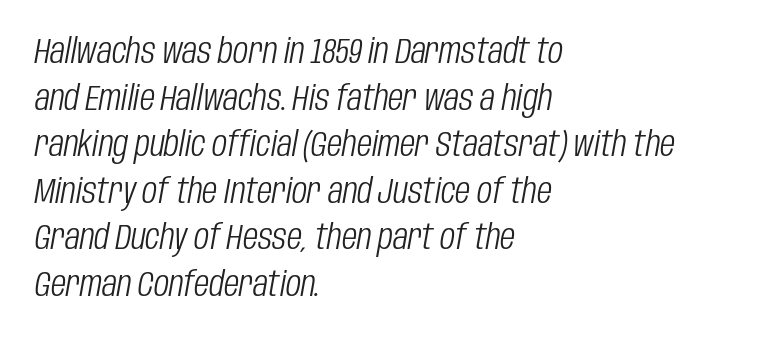
Q: Is the text bold? A: No.
Q: Is the text italic (slanted)? A: Yes, it leans right by about 10 degrees.
Q: Is the text underlined? A: No.
Q: How is the paragraph aligned? A: Left-aligned.
Q: Is the spacing between letters normal or unusually wide? A: Normal.
Q: Is the spacing between lines tight, normal or loose? A: Normal.
Q: Width (condensed, normal, or wide)? A: Condensed.
Q: Stroke contrast? A: Low.
Q: x-height? A: Large.
Q: Monospaced? A: No.
